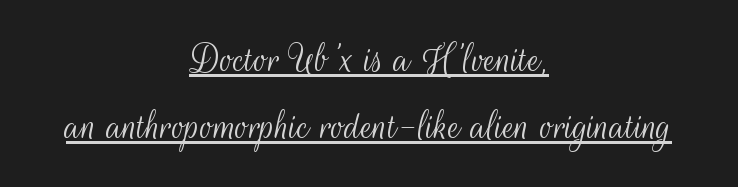
Nothing heavy about these letters — not bold at all. The passage shown is underscored from start to finish. Does the type have serifs? No, each stem ends abruptly.
